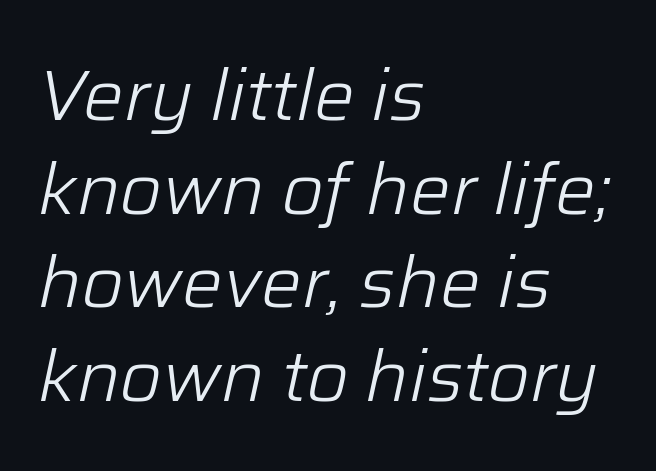
{"italic": "yes", "lean": "right", "slant_degrees": 12, "bold": "no", "weight": "light", "width": "normal", "stroke_contrast": "low", "x_height": "medium", "monospaced": "no", "underline": "no", "align": "left", "line_spacing": "normal", "line_spacing_ratio": 1.3, "letter_spacing": "normal", "letter_spacing_em": 0.0, "glyph_px": 72}
